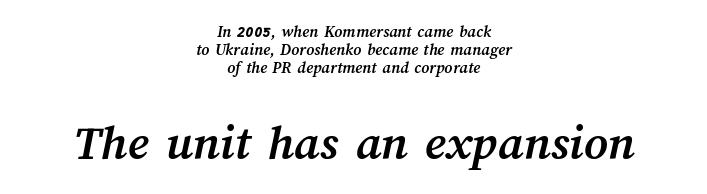
Q: Is the text bold? A: Yes.
Q: Is the text underlined? A: No.
Q: How is the paragraph aligned? A: Centered.
Q: Is the spacing between letters normal or unusually wide? A: Normal.
Q: Is the spacing between lines tight, normal or loose? A: Tight.
Q: Which block of text is set in a larger size, the first (top) or the second (bottom)? A: The second (bottom) one.
Q: Width (condensed, normal, or wide)? A: Normal.
Q: Stroke contrast? A: Medium.
Q: x-height? A: Medium.
Q: Monospaced? A: No.
